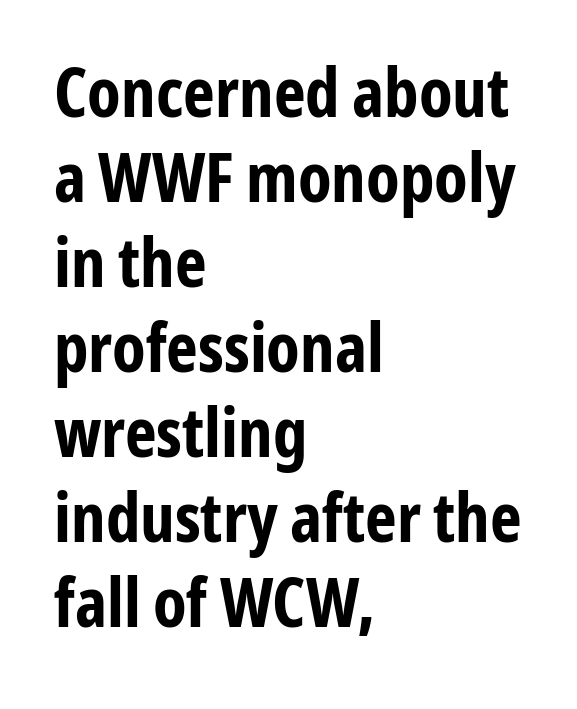
The image shows 68 px bold, condensed sans-serif type, upright; set left-aligned, normal line spacing (1.25x), normal letter spacing, not underlined; low stroke contrast and a medium x-height.
